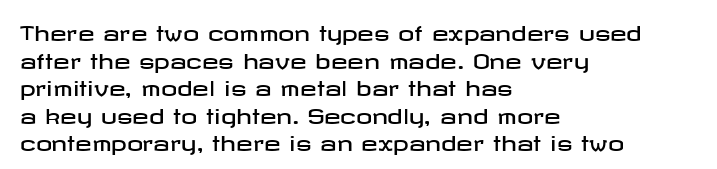
The image shows 20 px text type, upright; set left-aligned, normal line spacing (1.38x), normal letter spacing, not underlined.
